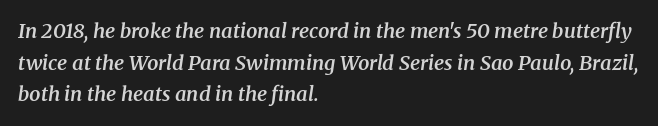
{"italic": "yes", "lean": "right", "slant_degrees": 8, "bold": "semi", "underline": "no", "align": "left", "line_spacing": "normal", "line_spacing_ratio": 1.58, "letter_spacing": "normal", "letter_spacing_em": 0.0, "glyph_px": 20}
